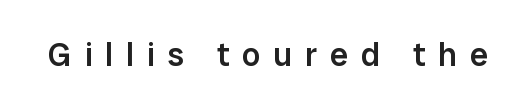
The image shows 33 px semibold sans-serif type, upright; set unusually wide letter spacing (+0.39 em), not underlined; low stroke contrast and a medium x-height.
